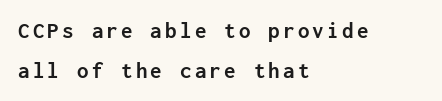
Q: Is the text bold? A: Yes.
Q: Is the text italic (slanted)? A: No, it is upright.
Q: Is the text underlined? A: No.
Q: How is the paragraph aligned? A: Left-aligned.
